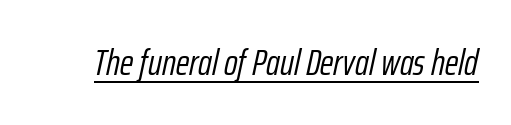
The image shows 37 px light, condensed type, italic (leaning right); set normal letter spacing, underlined; low stroke contrast and a medium x-height.
